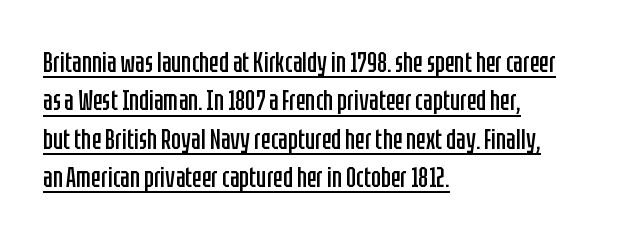
{"serif": "no", "italic": "no", "bold": "no", "weight": "regular", "width": "condensed", "stroke_contrast": "low", "x_height": "large", "monospaced": "no", "underline": "yes", "align": "left", "line_spacing": "normal", "line_spacing_ratio": 1.32, "letter_spacing": "normal", "letter_spacing_em": 0.0, "glyph_px": 29}
